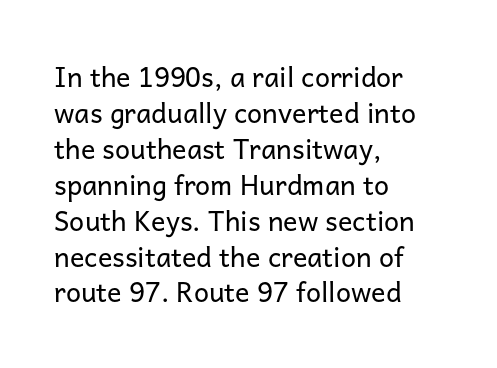
{"italic": "no", "bold": "no", "underline": "no", "align": "left", "line_spacing": "normal", "line_spacing_ratio": 1.33, "letter_spacing": "normal", "letter_spacing_em": 0.0, "glyph_px": 27}
